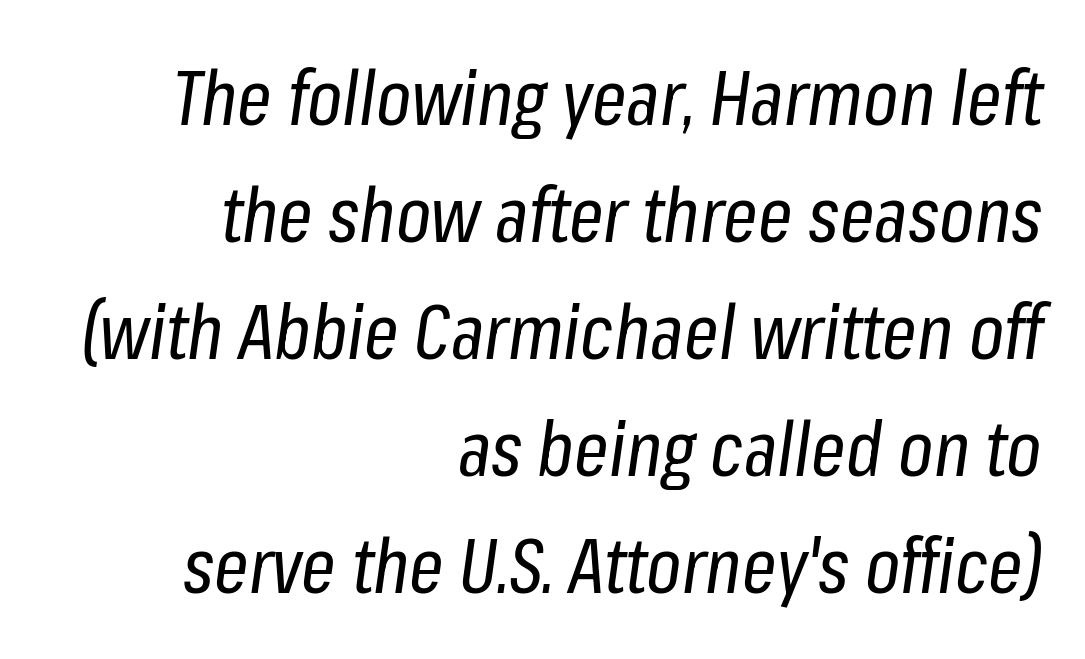
Q: Is the text bold? A: No.
Q: Is the text italic (slanted)? A: Yes, it leans right by about 8 degrees.
Q: Is the text underlined? A: No.
Q: How is the paragraph aligned? A: Right-aligned.
Q: Is the spacing between letters normal or unusually wide? A: Normal.
Q: Is the spacing between lines tight, normal or loose? A: Normal.
Q: Width (condensed, normal, or wide)? A: Condensed.
Q: Stroke contrast? A: Low.
Q: x-height? A: Medium.
Q: Monospaced? A: No.
